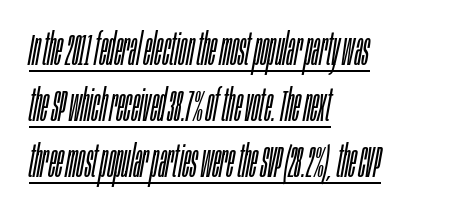
The image shows 45 px light, condensed type, italic (leaning right); set left-aligned, normal line spacing (1.25x), normal letter spacing, underlined; low stroke contrast and a large x-height.
